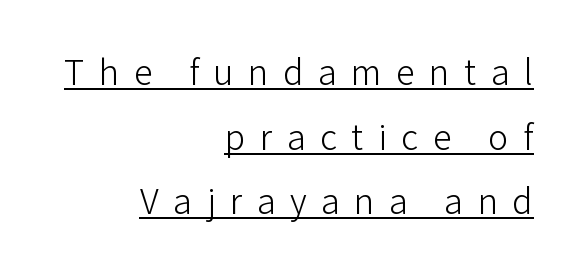
{"serif": "no", "italic": "no", "bold": "no", "weight": "light", "width": "normal", "stroke_contrast": "low", "x_height": "medium", "monospaced": "no", "underline": "yes", "align": "right", "line_spacing": "loose", "line_spacing_ratio": 1.9, "letter_spacing": "wide", "letter_spacing_em": 0.43, "glyph_px": 34}
